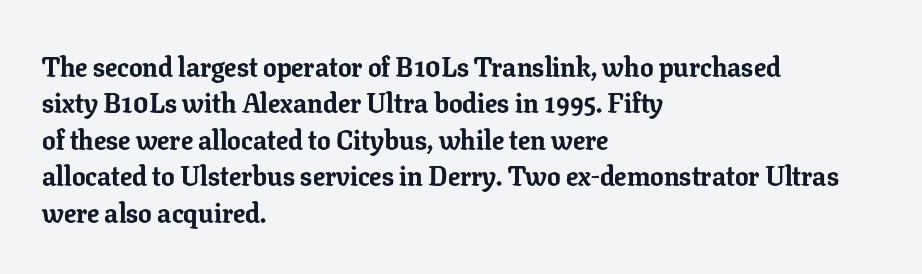
Q: Is the text bold? A: Yes.
Q: Is the text italic (slanted)? A: No, it is upright.
Q: Is the text underlined? A: No.
Q: How is the paragraph aligned? A: Left-aligned.
Q: Is the spacing between letters normal or unusually wide? A: Normal.
Q: Is the spacing between lines tight, normal or loose? A: Normal.
